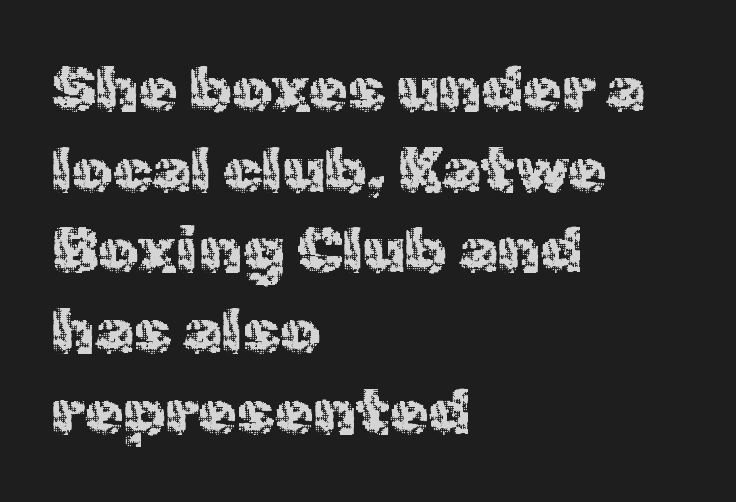
{"serif": "no", "italic": "no", "bold": "no", "weight": "regular", "width": "normal", "x_height": "medium", "monospaced": "no", "underline": "no", "align": "left", "line_spacing": "normal", "line_spacing_ratio": 1.28, "letter_spacing": "normal", "letter_spacing_em": 0.0, "glyph_px": 63}
